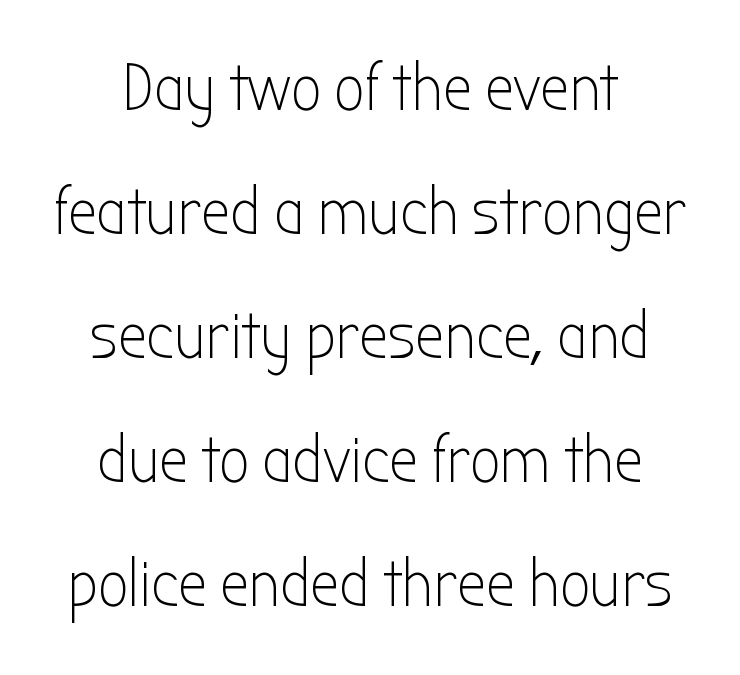
The image shows 66 px light, condensed sans-serif type, upright; set line spacing 1.88x, normal letter spacing, not underlined; low stroke contrast and a medium x-height.
